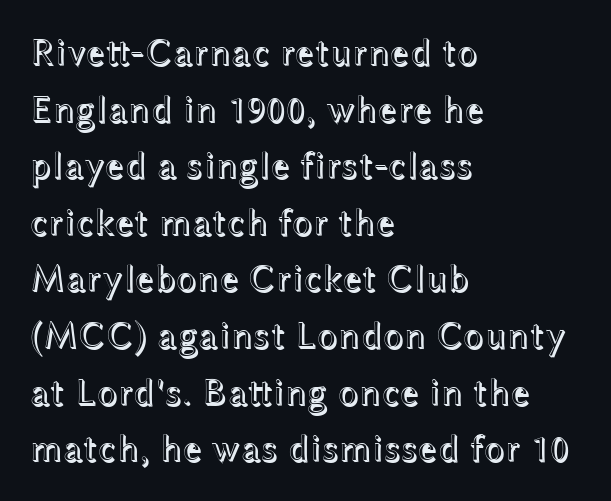
Q: Is the text italic (slanted)? A: No, it is upright.
Q: Is the text underlined? A: No.
Q: How is the paragraph aligned? A: Left-aligned.
Q: Is the spacing between letters normal or unusually wide? A: Normal.
Q: Is the spacing between lines tight, normal or loose? A: Normal.
Q: Width (condensed, normal, or wide)? A: Wide.
Q: x-height? A: Medium.
Q: Monospaced? A: No.
